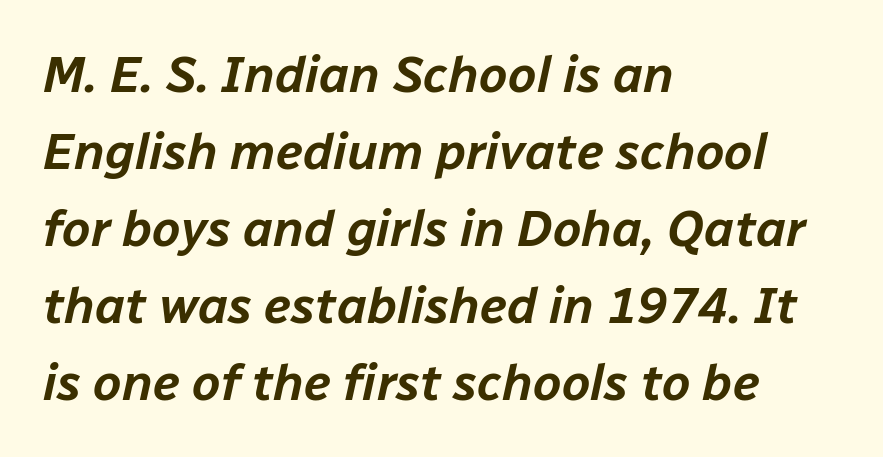
The image shows 51 px text type, italic (leaning right); set left-aligned, normal line spacing (1.51x), normal letter spacing, not underlined; low stroke contrast and a medium x-height.
